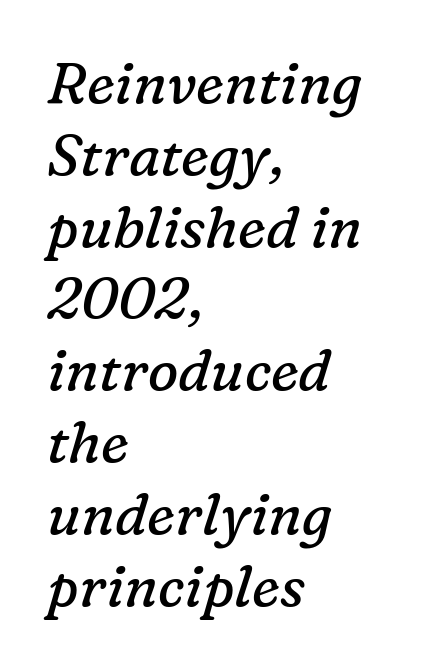
Q: Is the text bold? A: No.
Q: Is the text italic (slanted)? A: Yes, it leans right by about 16 degrees.
Q: Is the typeface a serif or a sans-serif typeface? A: Serif.
Q: Is the text underlined? A: No.
Q: How is the paragraph aligned? A: Left-aligned.
Q: Is the spacing between letters normal or unusually wide? A: Normal.
Q: Is the spacing between lines tight, normal or loose? A: Normal.
Q: Width (condensed, normal, or wide)? A: Normal.
Q: Stroke contrast? A: Low.
Q: x-height? A: Medium.
Q: Monospaced? A: No.
